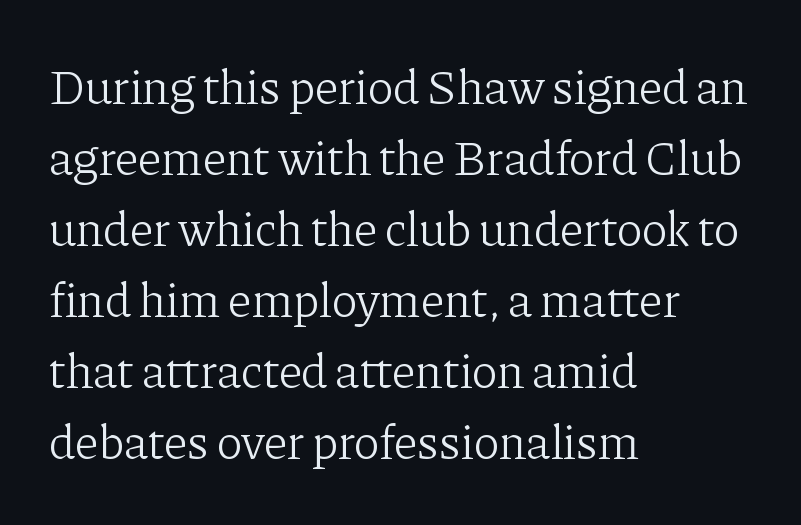
The image shows 49 px light serif type, upright; set left-aligned, normal line spacing (1.45x), normal letter spacing, not underlined; low stroke contrast and a medium x-height.
